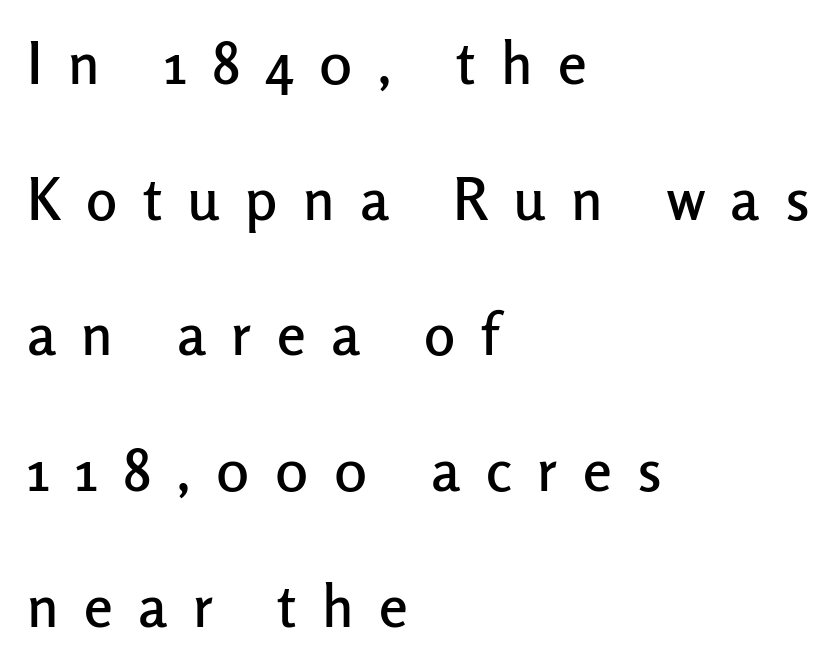
{"serif": "no", "italic": "no", "width": "normal", "stroke_contrast": "low", "x_height": "medium", "monospaced": "no", "underline": "no", "align": "left", "line_spacing": "loose", "line_spacing_ratio": 2.34, "letter_spacing": "wide", "letter_spacing_em": 0.44, "glyph_px": 58}
